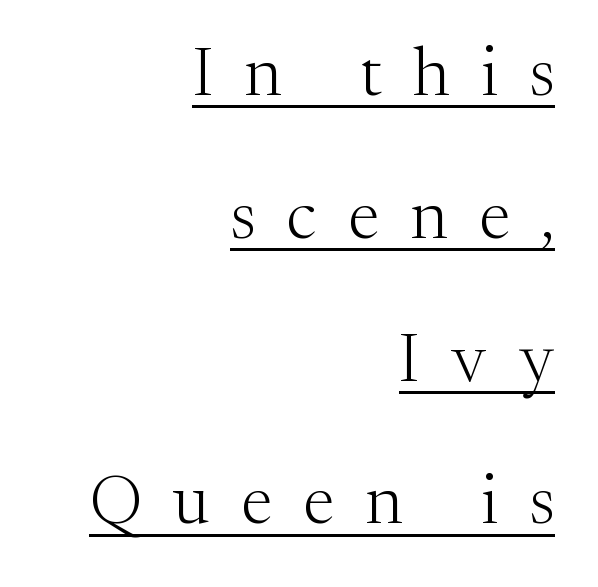
This sample carries an underscore along the baseline area. Here the designer chose a conventional face with non-uniform glyph widths. The letters are spread apart with noticeably loose tracking. Whoever set this chose breathing room over compactness in the vertical rhythm. A roman cut, with each character standing at attention.
